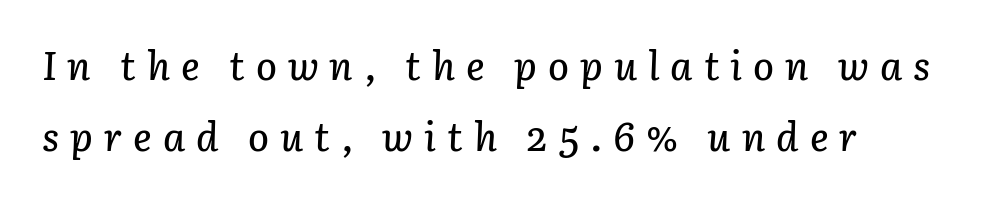
Q: Is the text italic (slanted)? A: Yes, it leans right by about 3 degrees.
Q: Is the text underlined? A: No.
Q: How is the paragraph aligned? A: Left-aligned.
Q: Is the spacing between letters normal or unusually wide? A: Unusually wide.
Q: Width (condensed, normal, or wide)? A: Normal.
Q: Stroke contrast? A: Low.
Q: x-height? A: Medium.
Q: Monospaced? A: No.
